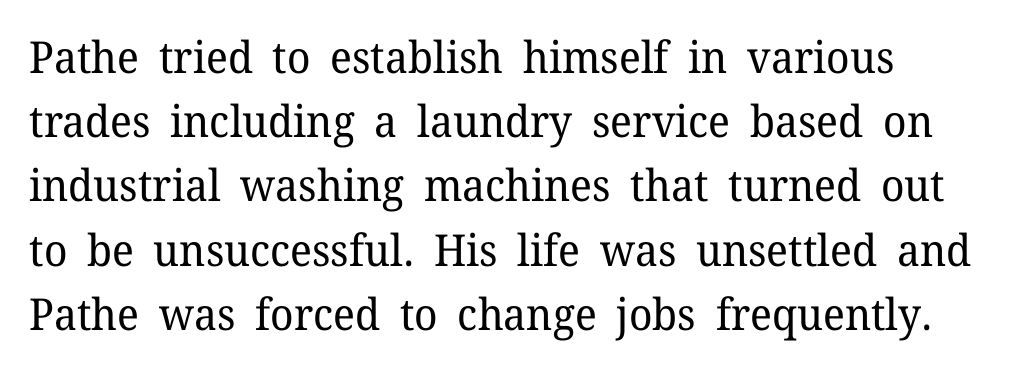
Serifs: yes, visible at the terminals of the letterforms. The ragged edge is on the right, which tells us the setting is flush left. Glance below the letters and you will spot only blank space. Every character sits straight up, as roman type does.
